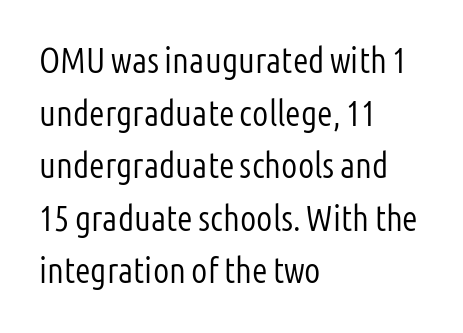
The image shows 36 px light, condensed sans-serif type, upright; set left-aligned, normal line spacing (1.46x), normal letter spacing, not underlined; low stroke contrast and a medium x-height.
